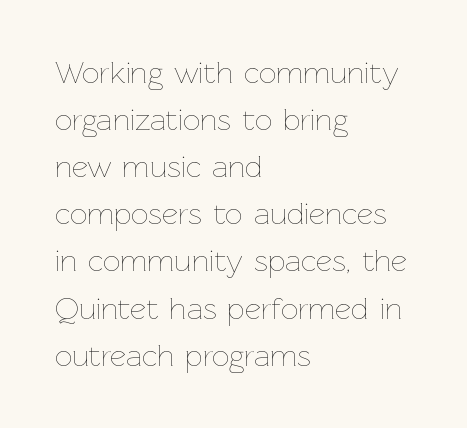
{"italic": "no", "bold": "no", "weight": "thin", "width": "normal", "stroke_contrast": "low", "x_height": "medium", "monospaced": "no", "underline": "no", "align": "left", "line_spacing": "normal", "line_spacing_ratio": 1.52, "letter_spacing": "normal", "letter_spacing_em": 0.0, "glyph_px": 31}
